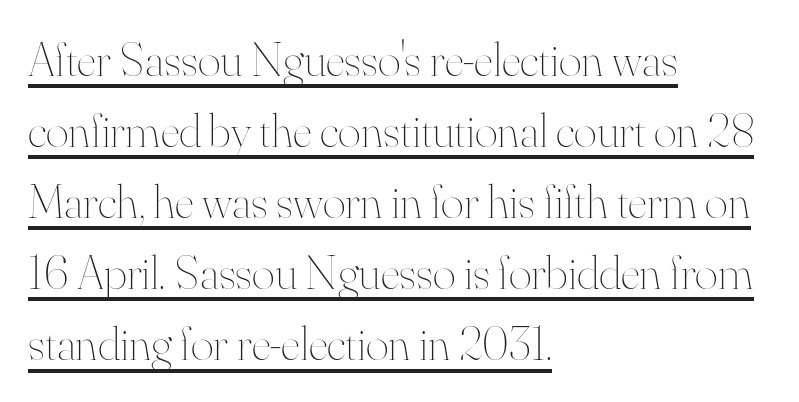
{"italic": "no", "bold": "no", "weight": "thin", "width": "normal", "stroke_contrast": "high", "x_height": "small", "monospaced": "no", "underline": "yes", "align": "left", "line_spacing": "normal", "line_spacing_ratio": 1.45, "letter_spacing": "normal", "letter_spacing_em": 0.0, "glyph_px": 49}
